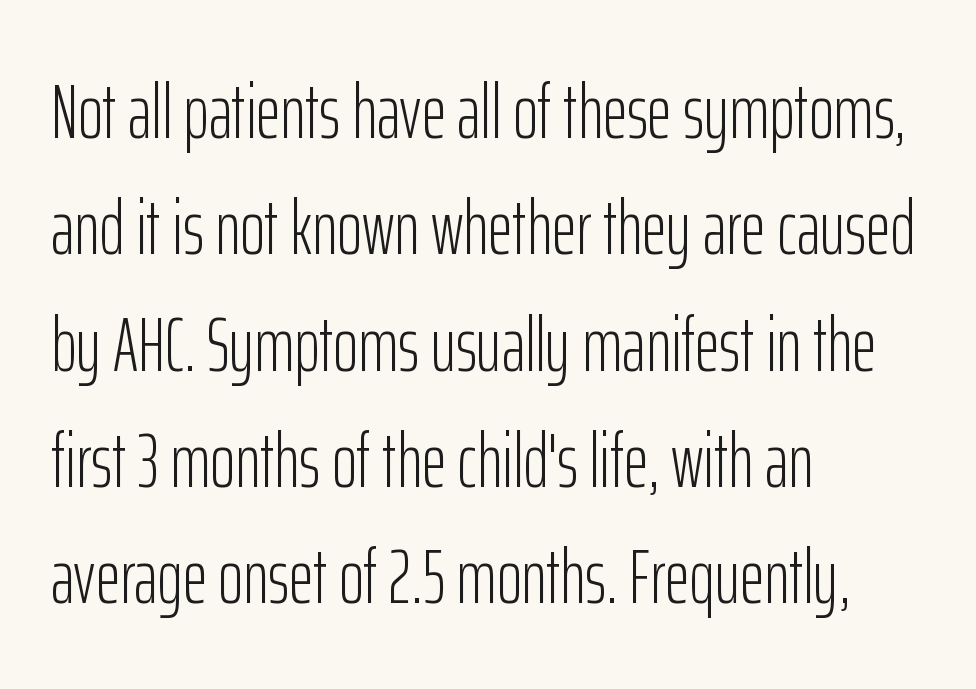
Q: Is the text bold? A: No.
Q: Is the text italic (slanted)? A: No, it is upright.
Q: Is the typeface a serif or a sans-serif typeface? A: Sans-serif.
Q: Is the text underlined? A: No.
Q: How is the paragraph aligned? A: Left-aligned.
Q: Is the spacing between letters normal or unusually wide? A: Normal.
Q: Is the spacing between lines tight, normal or loose? A: Normal.
Q: Width (condensed, normal, or wide)? A: Condensed.
Q: Stroke contrast? A: Low.
Q: x-height? A: Medium.
Q: Monospaced? A: No.
